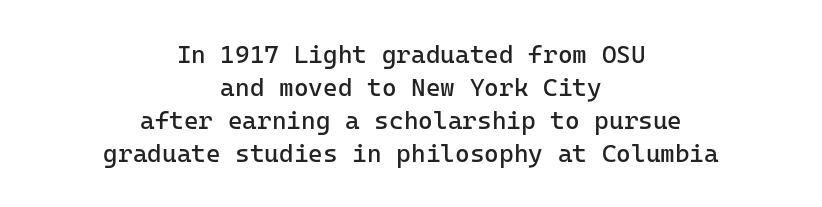
The image shows 25 px text type, upright; set centered, normal line spacing (1.32x), normal letter spacing, not underlined.
